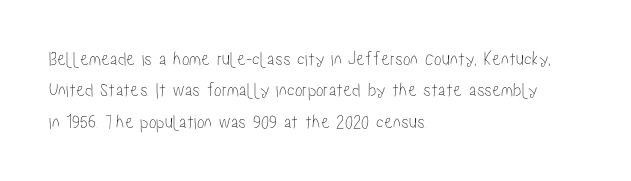
Compared with a centered layout, this one pins lines to the left instead. The space beneath each line is pristine and unruled. The passage shown stacks its lines at a standard gap. Do the letters lean? They stand straight. Spacing between characters is what you'd get straight out of the box.
